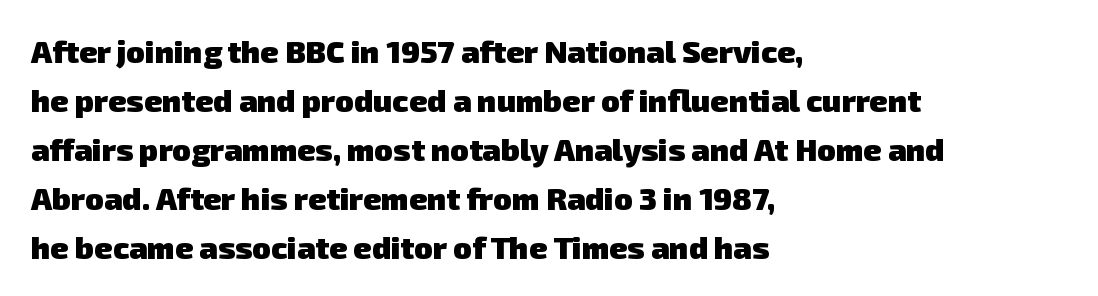
Q: Is the text bold? A: Yes.
Q: Is the typeface a serif or a sans-serif typeface? A: Sans-serif.
Q: Is the text underlined? A: No.
Q: How is the paragraph aligned? A: Left-aligned.
Q: Is the spacing between letters normal or unusually wide? A: Normal.
Q: Is the spacing between lines tight, normal or loose? A: Normal.
Q: Width (condensed, normal, or wide)? A: Normal.
Q: Stroke contrast? A: Low.
Q: x-height? A: Medium.
Q: Monospaced? A: No.
